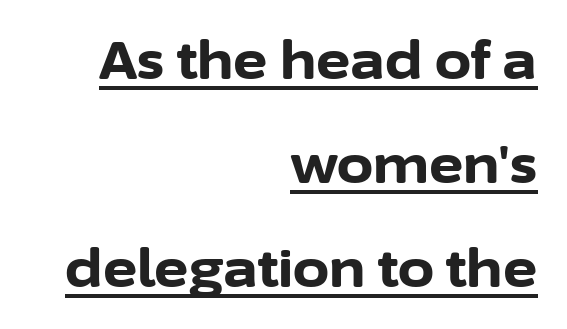
The image shows 52 px bold sans-serif type, upright; set right-aligned, loose line spacing (2.0x), normal letter spacing, underlined; low stroke contrast and a medium x-height.
